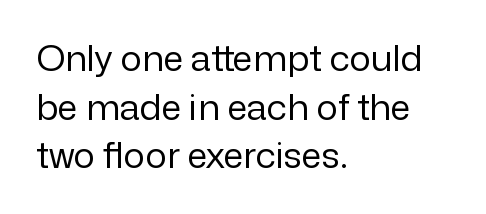
Q: Is the text bold? A: No.
Q: Is the text italic (slanted)? A: No, it is upright.
Q: Is the typeface a serif or a sans-serif typeface? A: Sans-serif.
Q: Is the text underlined? A: No.
Q: How is the paragraph aligned? A: Left-aligned.
Q: Is the spacing between letters normal or unusually wide? A: Normal.
Q: Is the spacing between lines tight, normal or loose? A: Normal.
Q: Width (condensed, normal, or wide)? A: Normal.
Q: Stroke contrast? A: Low.
Q: x-height? A: Medium.
Q: Monospaced? A: No.
